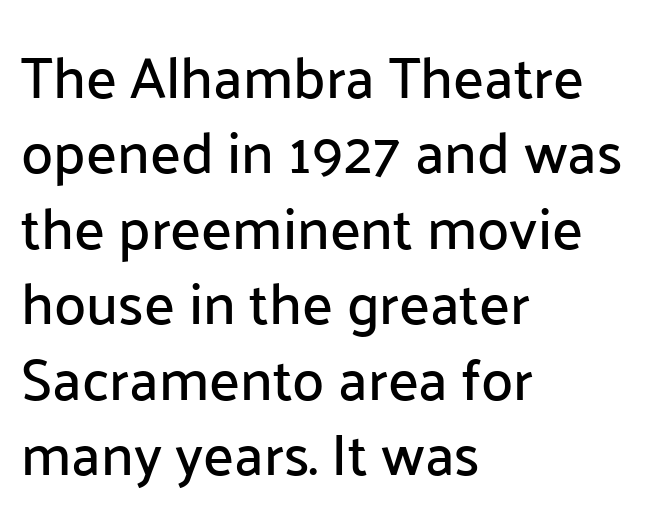
Beneath every word, the page is bare. Caption: multi-line text, flush left, ragged right. The letters advance in unequal steps, a hallmark of proportional type. Upright lettering throughout.
